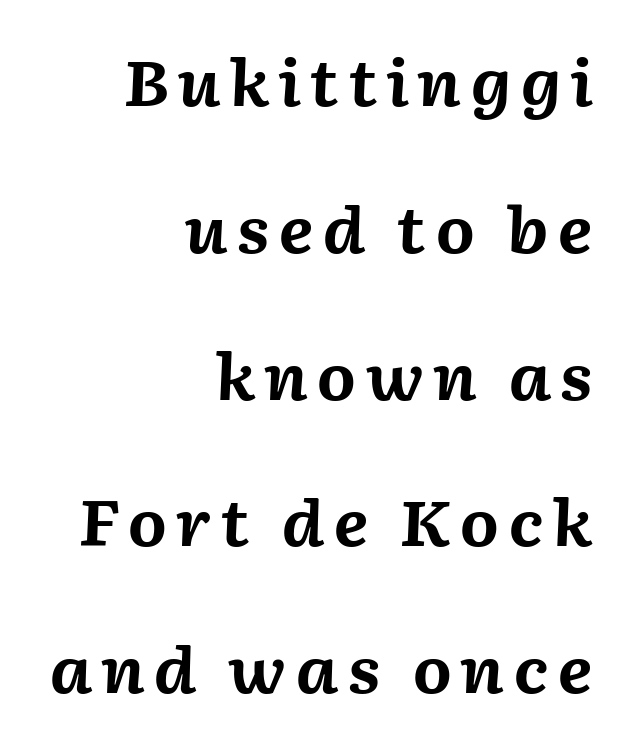
{"italic": "yes", "lean": "right", "slant_degrees": 2, "bold": "yes", "weight": "bold", "width": "normal", "stroke_contrast": "medium", "x_height": "medium", "monospaced": "no", "underline": "no", "align": "right", "line_spacing": "loose", "line_spacing_ratio": 2.33, "glyph_px": 63}
